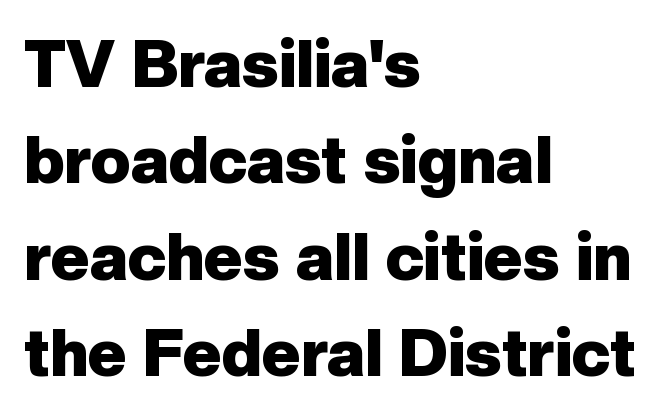
The image shows 66 px heavy sans-serif type, upright; set left-aligned, normal line spacing (1.46x), normal letter spacing, not underlined; low stroke contrast and a medium x-height.
